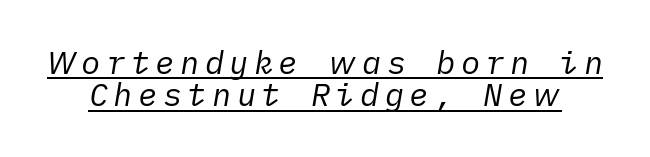
Stem width sits at or under what a default text font uses. When letters slant like this, we call the style italic. Check the space under the baseline: a stroke is drawn there. Leading is clearly below the norm, producing a dense column.
